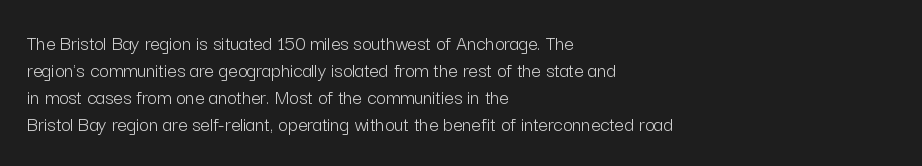
The passage shown is not underscored anywhere. Summary of vertical rhythm: regular, with standard interline spacing. The rag falls on the right side of this text block. Notice how the stems are strictly vertical — no italics here. Vertical stems look standard width or narrower in stroke.
